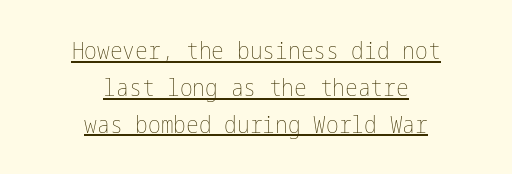
The image shows 24 px text type, upright; set centered, normal line spacing (1.54x), normal letter spacing, underlined.
